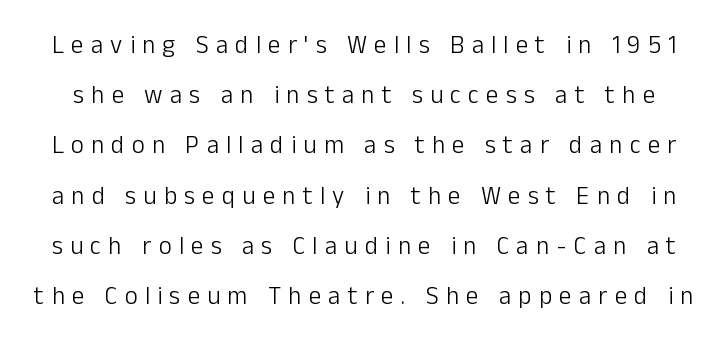
Compared with typical paragraphs, the rows here are farther apart. The typesetting does not lean heavy: it is not bold. The foot of each line stays bare and open. Between one letter and the next there's a generous, obvious gap. This is the regular roman posture of the typeface.
